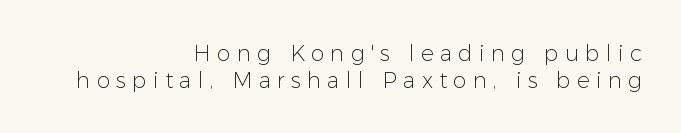
{"italic": "no", "bold": "no", "underline": "no", "align": "right", "line_spacing_ratio": 1.22, "letter_spacing": "wide", "letter_spacing_em": 0.28, "glyph_px": 22}
